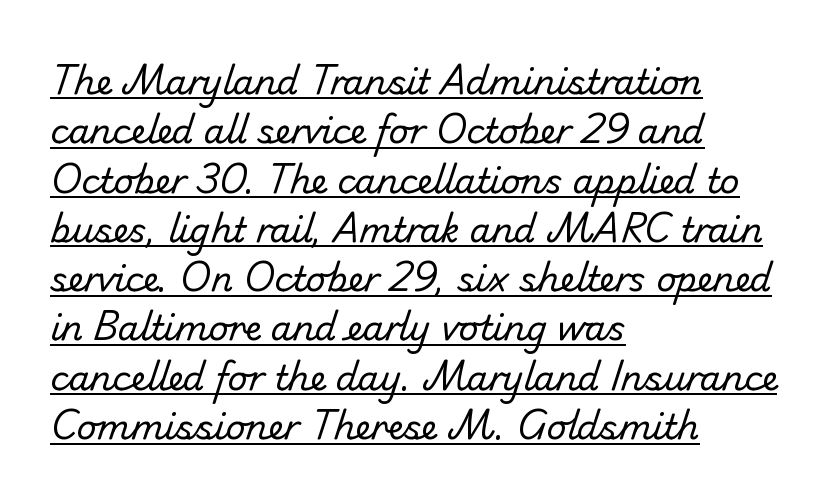
Q: Is the text bold? A: No.
Q: Is the typeface a serif or a sans-serif typeface? A: Sans-serif.
Q: Is the text underlined? A: Yes.
Q: How is the paragraph aligned? A: Left-aligned.
Q: Is the spacing between letters normal or unusually wide? A: Normal.
Q: Is the spacing between lines tight, normal or loose? A: Normal.
Q: Width (condensed, normal, or wide)? A: Normal.
Q: Stroke contrast? A: Low.
Q: x-height? A: Small.
Q: Monospaced? A: No.
